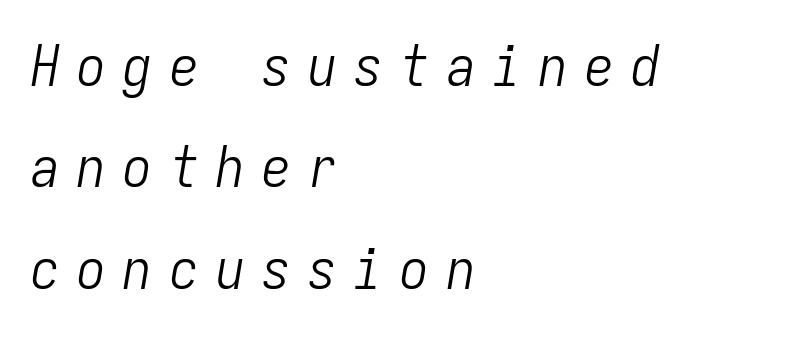
Q: Is the text bold? A: No.
Q: Is the text italic (slanted)? A: Yes, it leans right by about 9 degrees.
Q: Is the text underlined? A: No.
Q: How is the paragraph aligned? A: Left-aligned.
Q: Is the spacing between letters normal or unusually wide? A: Unusually wide.
Q: Width (condensed, normal, or wide)? A: Condensed.
Q: Stroke contrast? A: Low.
Q: x-height? A: Medium.
Q: Monospaced? A: Yes.
